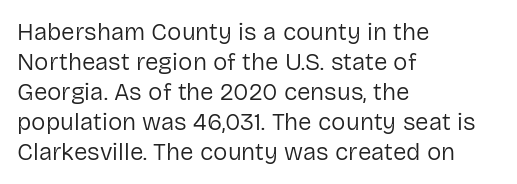
The image shows 24 px text type, upright; set left-aligned, normal line spacing (1.25x), normal letter spacing, not underlined.
